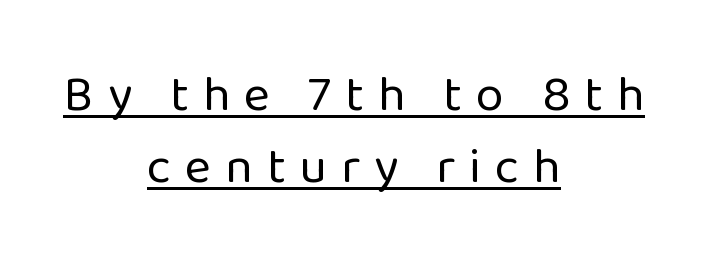
{"serif": "no", "italic": "no", "bold": "no", "weight": "regular", "width": "normal", "stroke_contrast": "low", "x_height": "medium", "monospaced": "no", "underline": "yes", "align": "center", "line_spacing": "normal", "line_spacing_ratio": 1.45, "letter_spacing": "wide", "letter_spacing_em": 0.28, "glyph_px": 50}
